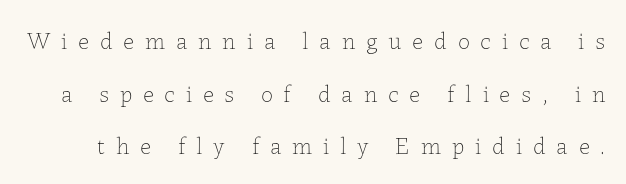
The image shows 24 px text type, upright; set loose line spacing (2.19x), unusually wide letter spacing (+0.45 em), not underlined.
